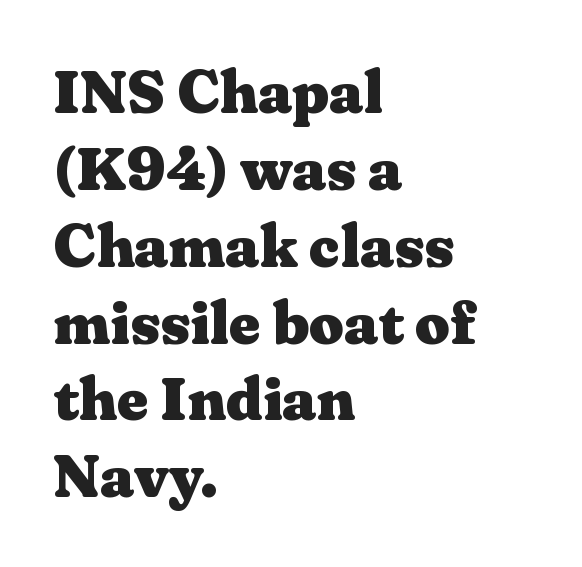
Q: Is the text bold? A: Yes.
Q: Is the text italic (slanted)? A: No, it is upright.
Q: Is the typeface a serif or a sans-serif typeface? A: Serif.
Q: Is the text underlined? A: No.
Q: How is the paragraph aligned? A: Left-aligned.
Q: Is the spacing between letters normal or unusually wide? A: Normal.
Q: Is the spacing between lines tight, normal or loose? A: Normal.
Q: Width (condensed, normal, or wide)? A: Wide.
Q: Stroke contrast? A: Medium.
Q: x-height? A: Medium.
Q: Monospaced? A: No.
